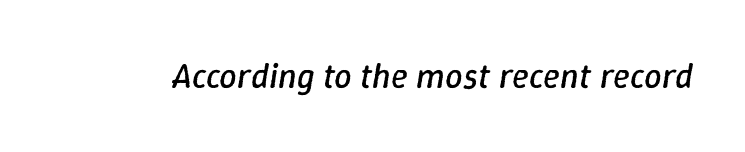
Honestly, the letter spacing is just normal — you wouldn't notice it. Weight: regular or lighter. The face used here is proportionally spaced, like ordinary book or web type. Type without underlining.
